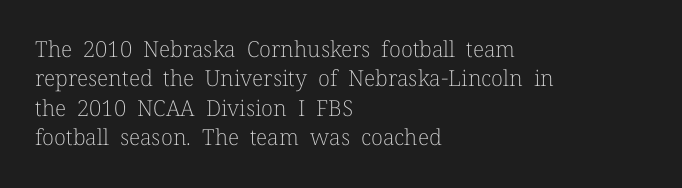
Q: Is the text bold? A: No.
Q: Is the text italic (slanted)? A: No, it is upright.
Q: Is the text underlined? A: No.
Q: How is the paragraph aligned? A: Left-aligned.
Q: Is the spacing between letters normal or unusually wide? A: Normal.
Q: Is the spacing between lines tight, normal or loose? A: Normal.
